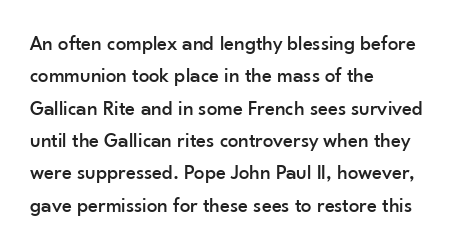
Q: Is the text italic (slanted)? A: No, it is upright.
Q: Is the text underlined? A: No.
Q: How is the paragraph aligned? A: Left-aligned.
Q: Is the spacing between letters normal or unusually wide? A: Normal.
Q: Is the spacing between lines tight, normal or loose? A: Normal.
